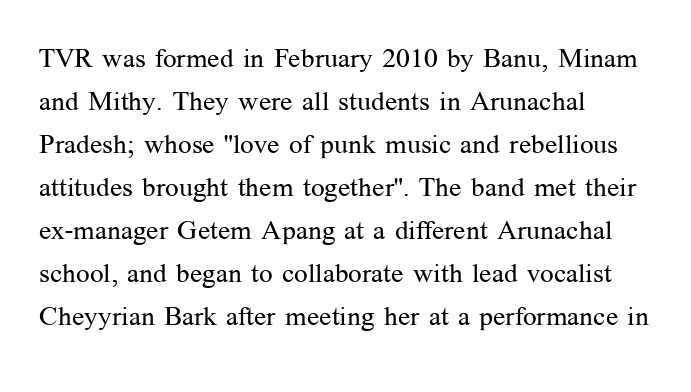
{"italic": "no", "bold": "no", "underline": "no", "align": "left", "line_spacing": "normal", "line_spacing_ratio": 1.59, "letter_spacing": "normal", "letter_spacing_em": 0.0, "glyph_px": 27}
